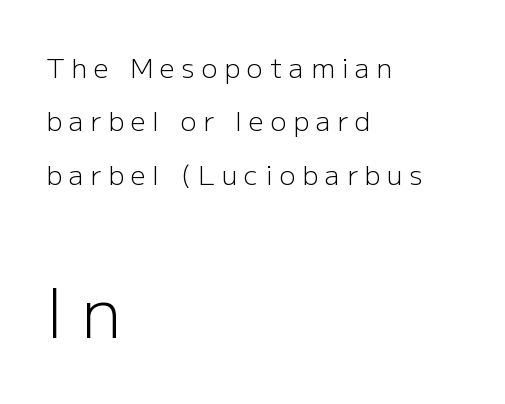
Short and long lines alike share a common starting point at left. In this sample the second text group is rendered at the bigger scale. A typesetter would call this leading open, well beyond the default. Check the space under the baseline: it is left empty. A sans-serif font was chosen for this passage. Notice how the stems are strictly vertical — no italics here.
